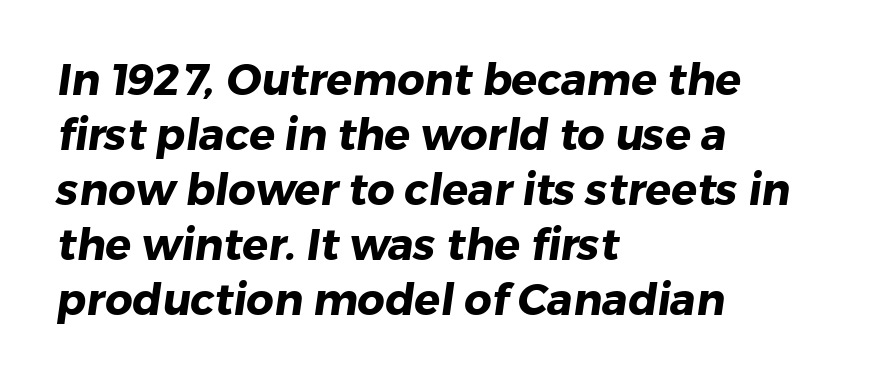
The image shows 43 px heavy sans-serif type; set left-aligned, normal line spacing (1.28x), normal letter spacing, not underlined; low stroke contrast and a medium x-height.
